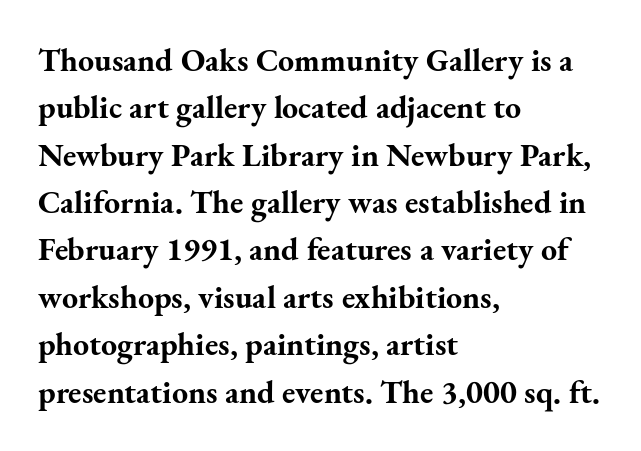
Beneath every word, the page is bare. Every letter is thick-stroked: bold, no question. Default kerning and tracking; the words read as compact shapes. Each new line begins a customary step beneath the previous one.
